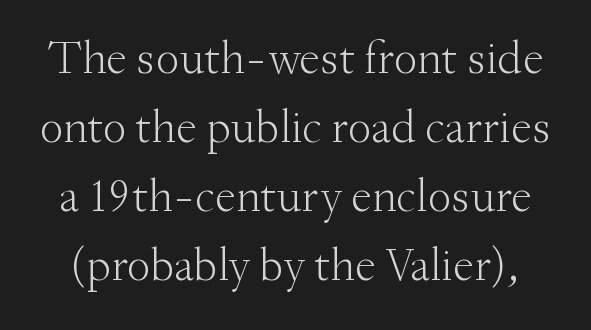
In terms of letterspacing, this is plain default setting. Line spacing here is normal. Each row of text sits above clean, open space. This rendering employs a face with finishing strokes, i.e., a serif.
